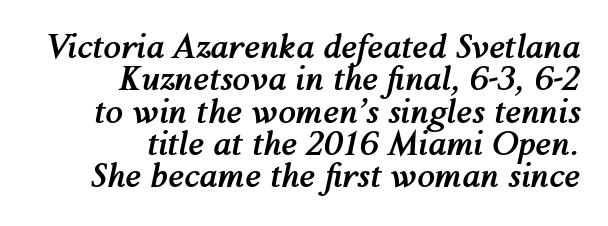
Q: Is the text bold? A: Yes.
Q: Is the text italic (slanted)? A: Yes, it leans right by about 12 degrees.
Q: Is the text underlined? A: No.
Q: How is the paragraph aligned? A: Right-aligned.
Q: Is the spacing between letters normal or unusually wide? A: Normal.
Q: Is the spacing between lines tight, normal or loose? A: Tight.
Q: Width (condensed, normal, or wide)? A: Normal.
Q: Stroke contrast? A: Medium.
Q: x-height? A: Medium.
Q: Monospaced? A: No.
